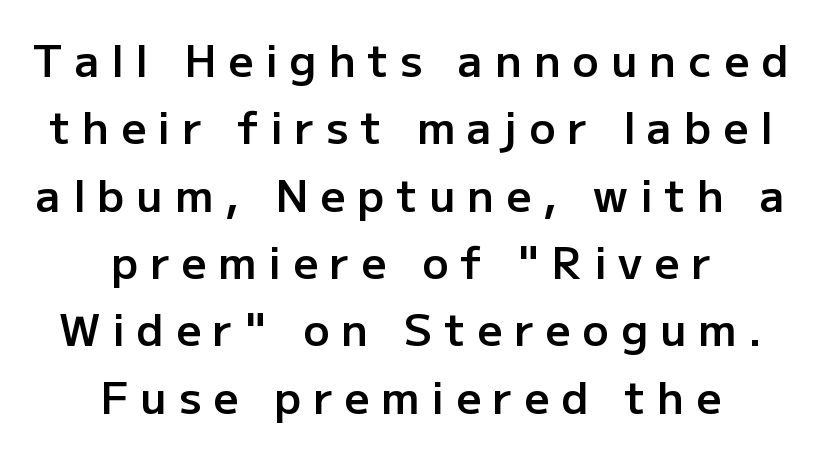
The image shows 44 px semibold sans-serif type, upright; set centered, normal line spacing (1.53x), unusually wide letter spacing (+0.27 em), not underlined; low stroke contrast and a medium x-height.
